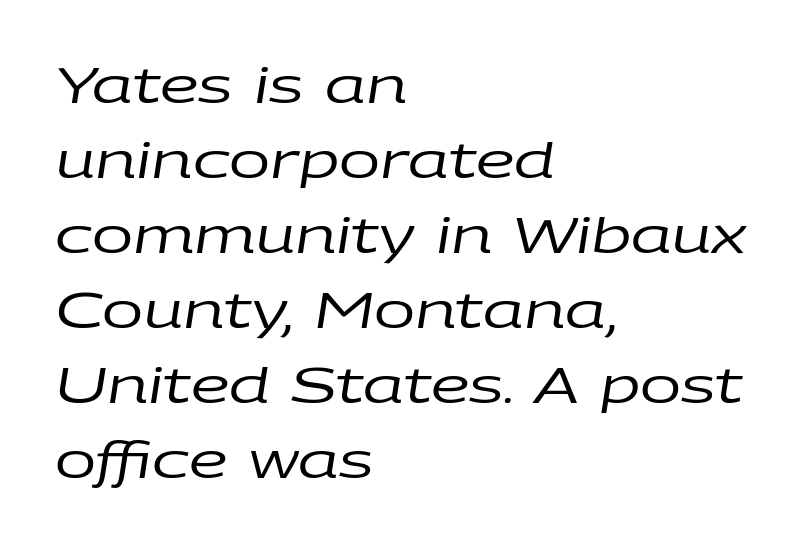
If you drew a ruler down the left edge, every line would touch it. The baseline area is clear. Tracking here is standard; glyphs follow each other at the usual distance. The passage shown is not bold in any degree. You can tell it's italic because the verticals aren't actually vertical. The space between consecutive lines is moderate.
